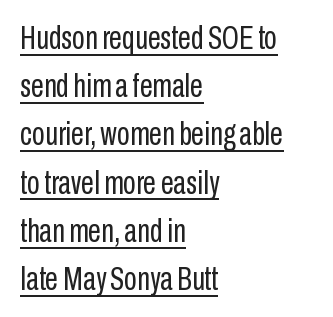
Note the varied advance widths — an 'i' is clearly narrower than an 'm'. Typographically, this falls in the sans-serif category. Each stroke keeps to a modest, everyday thickness or less. Italic? Not at all — the glyphs are vertical.
